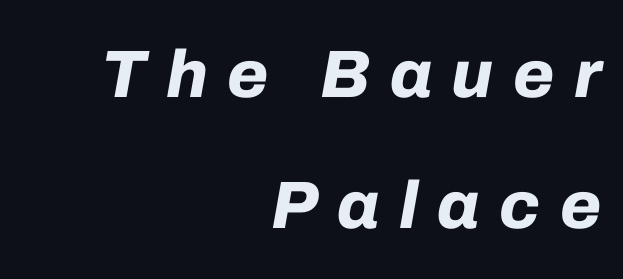
Leading is clearly above the norm, producing a sparse column. These lines were composed using italics. The string is rendered with underlining switched off. Proportional: the letters do not fall into vertical columns.
